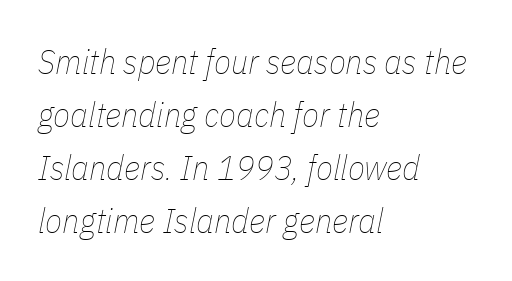
Q: Is the text bold? A: No.
Q: Is the text italic (slanted)? A: Yes, it leans right by about 11 degrees.
Q: Is the text underlined? A: No.
Q: How is the paragraph aligned? A: Left-aligned.
Q: Is the spacing between letters normal or unusually wide? A: Normal.
Q: Is the spacing between lines tight, normal or loose? A: Normal.
Q: Width (condensed, normal, or wide)? A: Condensed.
Q: Stroke contrast? A: Low.
Q: x-height? A: Medium.
Q: Monospaced? A: No.
